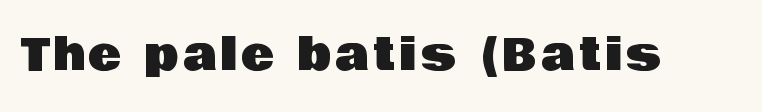
The image shows 44 px sans-serif type, upright; set not underlined; low stroke contrast and a large x-height.
